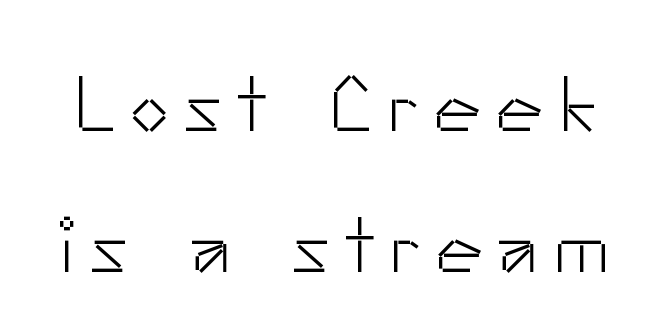
The image shows 79 px light sans-serif type, upright; set line spacing 1.79x, not underlined; low stroke contrast and a small x-height.
